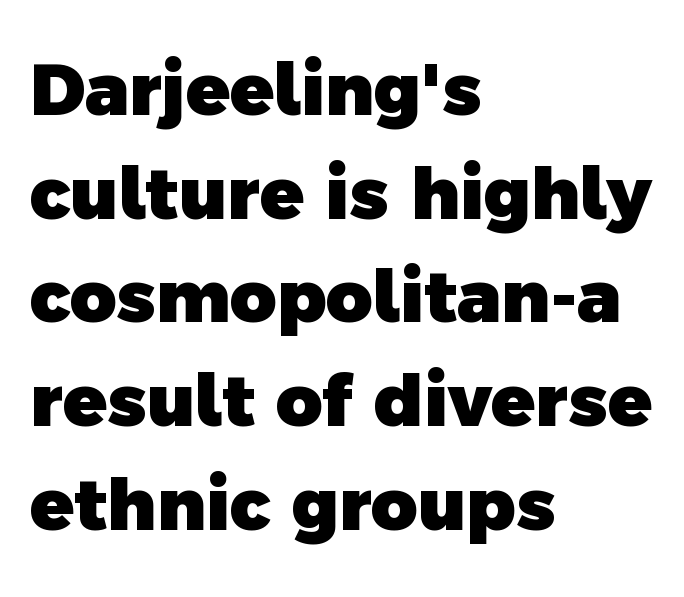
The image shows 72 px heavy sans-serif type; set left-aligned, normal line spacing (1.44x), normal letter spacing, not underlined; a medium x-height.
